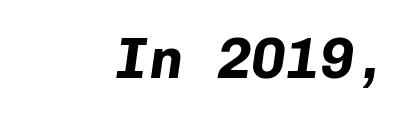
An italicized treatment has been applied to the whole sample. Here the designer chose a console-style face with uniform glyph widths. The tracking reads as untouched default to a designer's eye. Emphasis by weight is at full strength: bold. A bare baseline throughout the passage.
